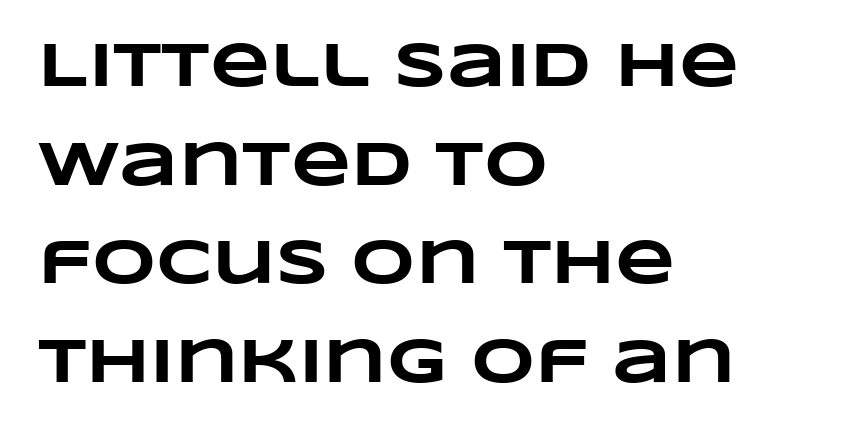
The image shows 62 px heavy, wide type; set left-aligned, normal line spacing (1.59x), normal letter spacing, not underlined; low stroke contrast and a large x-height.
